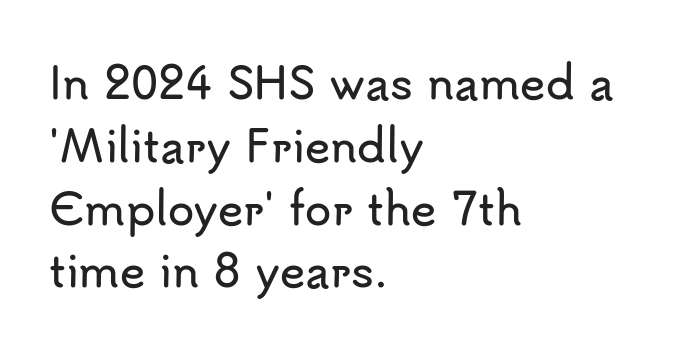
The image shows 43 px sans-serif type, upright; set left-aligned, normal line spacing (1.46x), normal letter spacing, not underlined; low stroke contrast and a small x-height.
